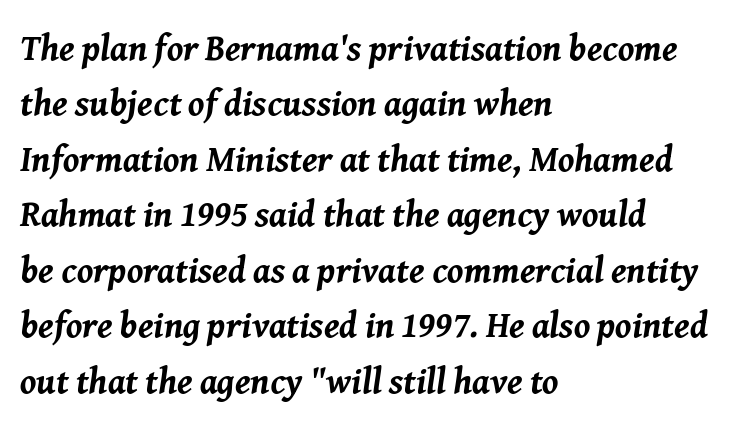
The image shows 36 px bold type, italic (leaning right); set left-aligned, normal line spacing (1.54x), normal letter spacing, not underlined; medium stroke contrast and a medium x-height.
